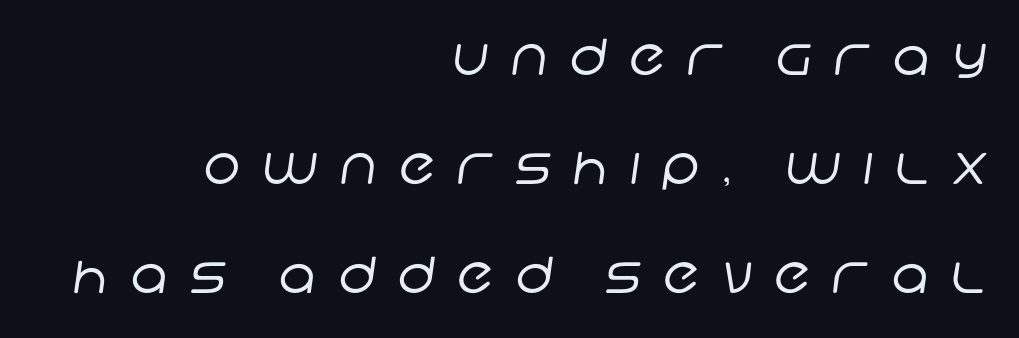
Q: Is the text bold? A: No.
Q: Is the typeface a serif or a sans-serif typeface? A: Sans-serif.
Q: Is the text underlined? A: No.
Q: How is the paragraph aligned? A: Right-aligned.
Q: Is the spacing between letters normal or unusually wide? A: Unusually wide.
Q: Is the spacing between lines tight, normal or loose? A: Loose.
Q: Width (condensed, normal, or wide)? A: Normal.
Q: Stroke contrast? A: Low.
Q: x-height? A: Large.
Q: Monospaced? A: No.
